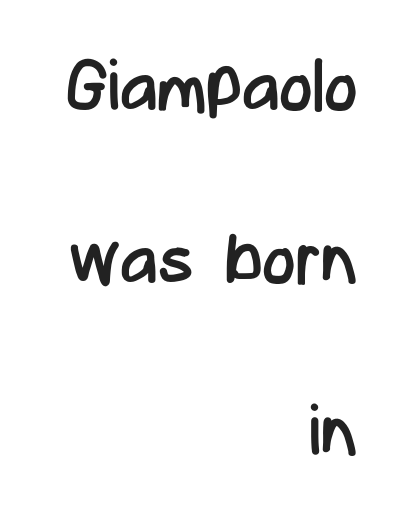
Q: Is the text bold? A: No.
Q: Is the text italic (slanted)? A: No, it is upright.
Q: Is the typeface a serif or a sans-serif typeface? A: Sans-serif.
Q: Is the text underlined? A: No.
Q: How is the paragraph aligned? A: Right-aligned.
Q: Is the spacing between letters normal or unusually wide? A: Normal.
Q: Is the spacing between lines tight, normal or loose? A: Loose.
Q: Width (condensed, normal, or wide)? A: Condensed.
Q: Stroke contrast? A: Low.
Q: x-height? A: Medium.
Q: Monospaced? A: No.
